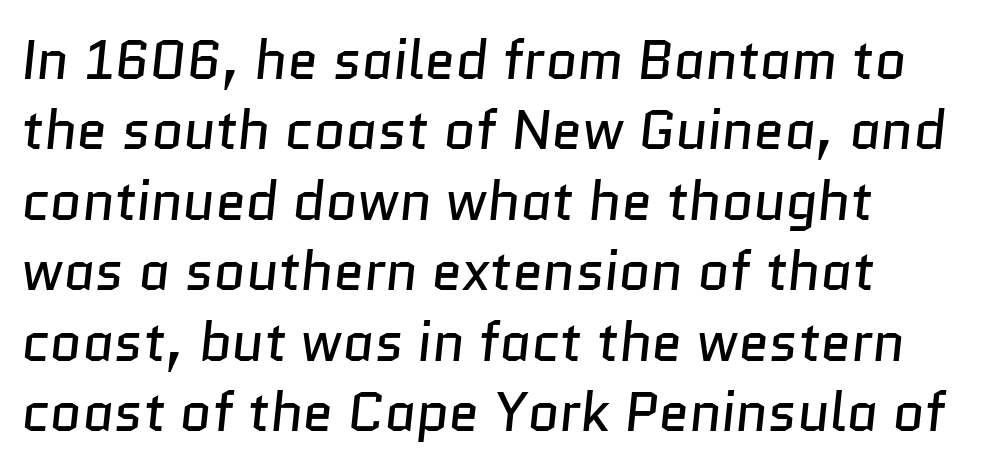
Line spacing here is normal. Where is the straight margin? On the left. Stem width sits at or under what a default text font uses. Does the type have serifs? No, each stem ends abruptly.
